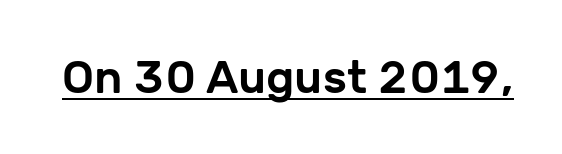
The image shows 46 px sans-serif type, upright; set normal letter spacing, underlined; low stroke contrast and a medium x-height.
